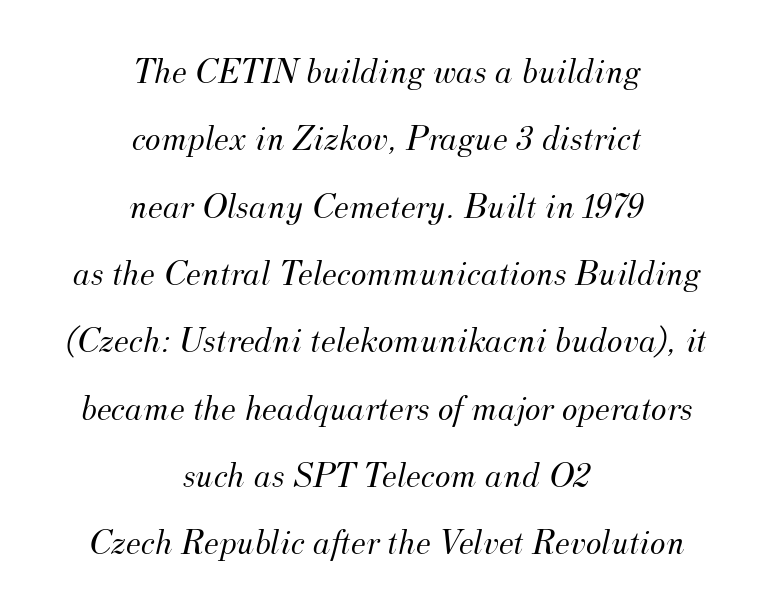
{"serif": "yes", "italic": "yes", "lean": "right", "slant_degrees": 12, "bold": "no", "weight": "light", "width": "normal", "stroke_contrast": "medium", "x_height": "small", "monospaced": "no", "underline": "no", "align": "center", "line_spacing_ratio": 1.82, "letter_spacing": "normal", "letter_spacing_em": 0.0, "glyph_px": 37}
